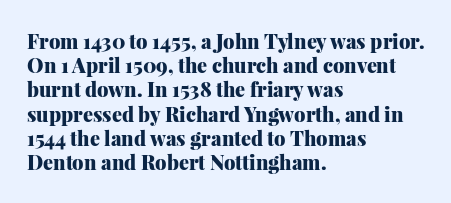
Q: Is the text bold? A: Yes.
Q: Is the text italic (slanted)? A: No, it is upright.
Q: Is the text underlined? A: No.
Q: How is the paragraph aligned? A: Left-aligned.
Q: Is the spacing between letters normal or unusually wide? A: Normal.
